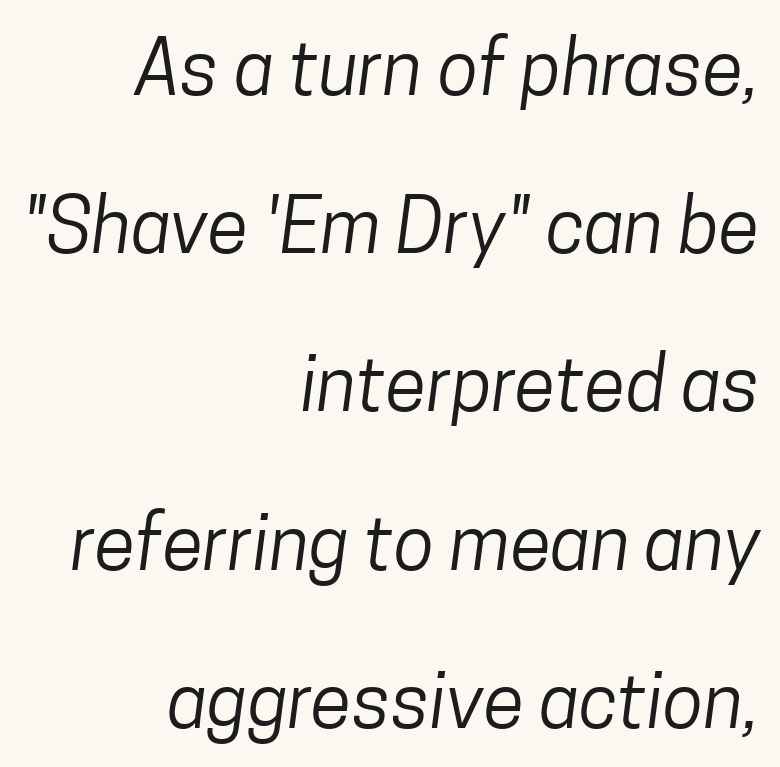
Q: Is the text bold? A: No.
Q: Is the typeface a serif or a sans-serif typeface? A: Sans-serif.
Q: Is the text underlined? A: No.
Q: How is the paragraph aligned? A: Right-aligned.
Q: Is the spacing between letters normal or unusually wide? A: Normal.
Q: Is the spacing between lines tight, normal or loose? A: Loose.
Q: Width (condensed, normal, or wide)? A: Condensed.
Q: Stroke contrast? A: Low.
Q: x-height? A: Medium.
Q: Monospaced? A: No.
